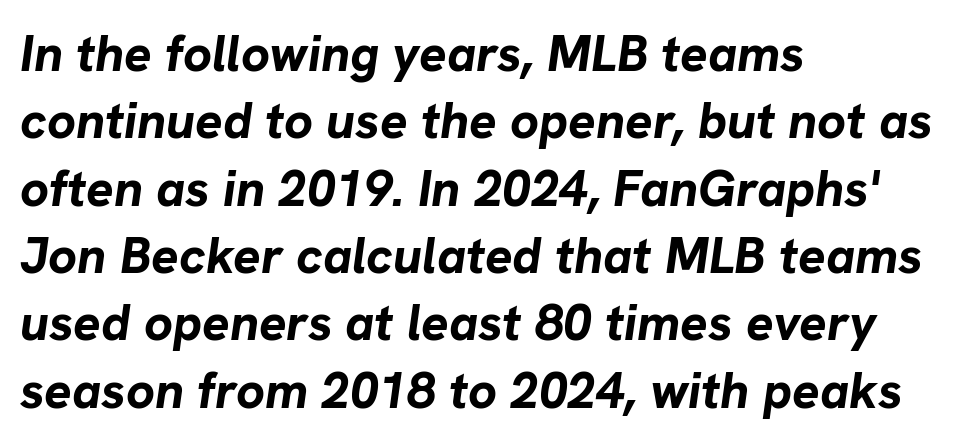
Q: Is the text bold? A: Yes.
Q: Is the text italic (slanted)? A: Yes, it leans right by about 8 degrees.
Q: Is the text underlined? A: No.
Q: How is the paragraph aligned? A: Left-aligned.
Q: Is the spacing between letters normal or unusually wide? A: Normal.
Q: Is the spacing between lines tight, normal or loose? A: Normal.
Q: Width (condensed, normal, or wide)? A: Normal.
Q: Stroke contrast? A: Low.
Q: x-height? A: Medium.
Q: Monospaced? A: No.
